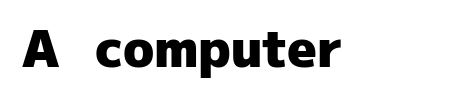
{"serif": "no", "italic": "no", "bold": "yes", "weight": "heavy", "width": "normal", "stroke_contrast": "low", "x_height": "medium", "monospaced": "no", "underline": "no", "letter_spacing": "normal", "letter_spacing_em": 0.0, "glyph_px": 51}
